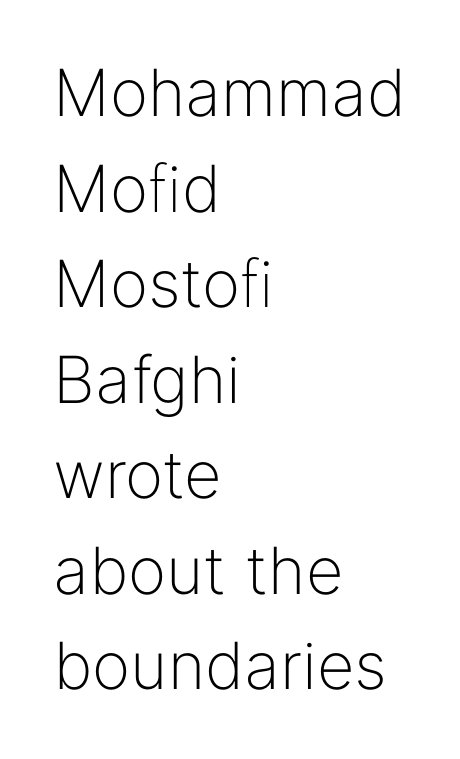
Vertical stems look standard width or narrower in stroke. The characters display no serif detailing; their extremities are plain. The text block is weighted toward the left margin, trailing off unevenly rightward. Descenders hang freely into open space. Line spacing here is normal.
